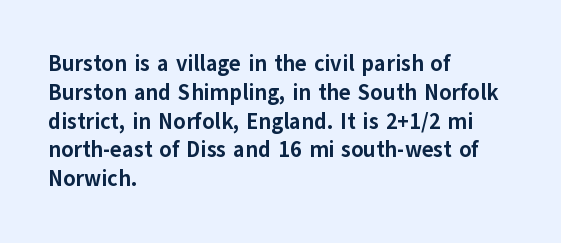
Q: Is the text bold? A: Yes.
Q: Is the text italic (slanted)? A: No, it is upright.
Q: Is the text underlined? A: No.
Q: How is the paragraph aligned? A: Left-aligned.
Q: Is the spacing between letters normal or unusually wide? A: Normal.
Q: Is the spacing between lines tight, normal or loose? A: Normal.
